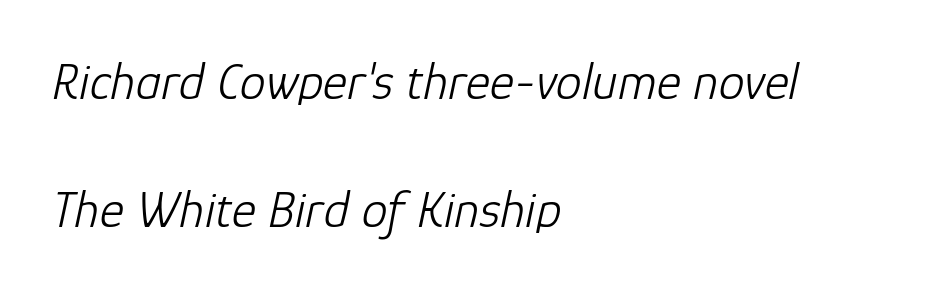
The image shows 52 px light type, italic (leaning right); set left-aligned, loose line spacing (2.47x), normal letter spacing, not underlined; low stroke contrast and a medium x-height.
